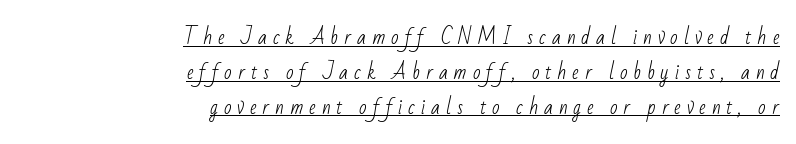
Q: Is the text bold? A: No.
Q: Is the text underlined? A: Yes.
Q: How is the paragraph aligned? A: Right-aligned.
Q: Is the spacing between letters normal or unusually wide? A: Unusually wide.
